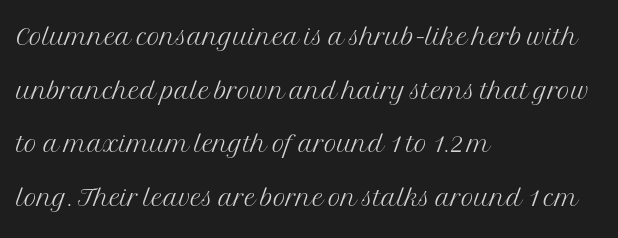
Q: Is the text bold? A: No.
Q: Is the text italic (slanted)? A: Yes.
Q: Is the typeface a serif or a sans-serif typeface? A: Serif.
Q: Is the text underlined? A: No.
Q: How is the paragraph aligned? A: Left-aligned.
Q: Is the spacing between letters normal or unusually wide? A: Normal.
Q: Is the spacing between lines tight, normal or loose? A: Normal.
Q: Width (condensed, normal, or wide)? A: Normal.
Q: Stroke contrast? A: Medium.
Q: x-height? A: Medium.
Q: Monospaced? A: No.
